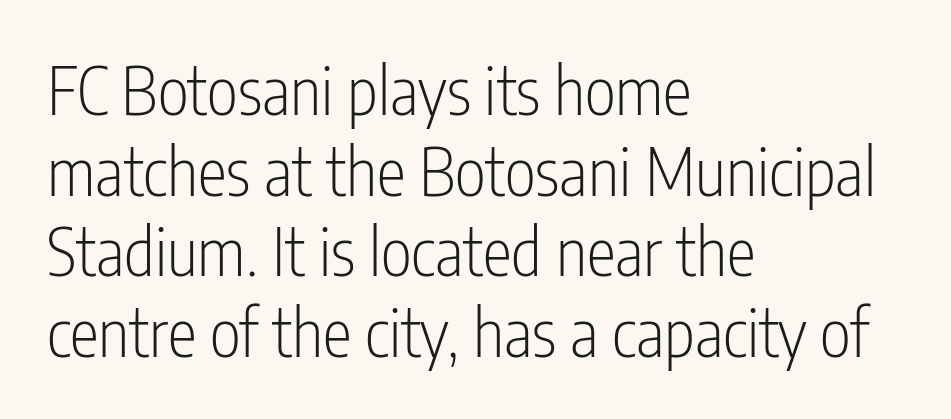
The image shows 66 px light, condensed sans-serif type, upright; set left-aligned, line spacing 1.22x, normal letter spacing, not underlined; low stroke contrast and a medium x-height.
